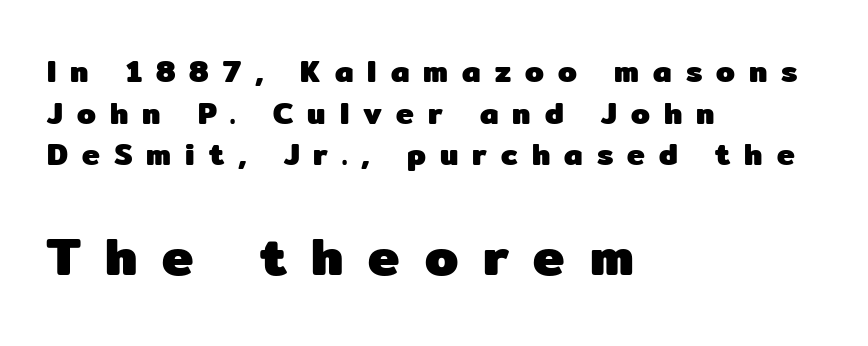
The gap between lines stays unmarked. The rendering inserts visible extra space after every character. Whoever set this made the second block the dominant, larger element. The rendering uses a moderate line-height, typical for paragraphs. Proportional: the letters do not fall into vertical columns. Heft: maximum for text — a bold.
